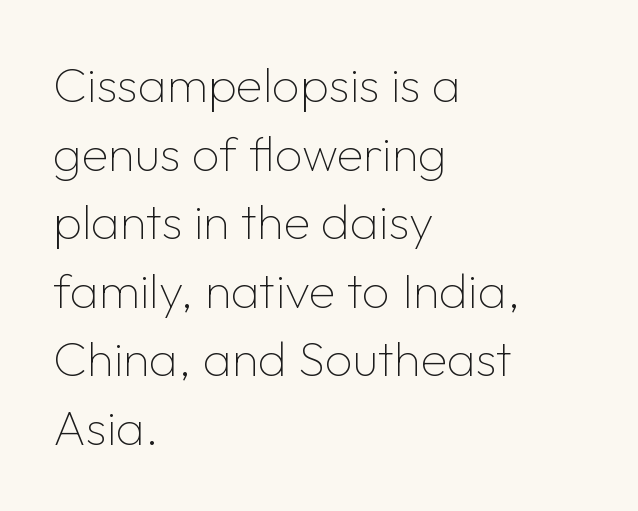
The image shows 49 px thin sans-serif type, upright; set left-aligned, normal line spacing (1.4x), normal letter spacing, not underlined; low stroke contrast and a medium x-height.
